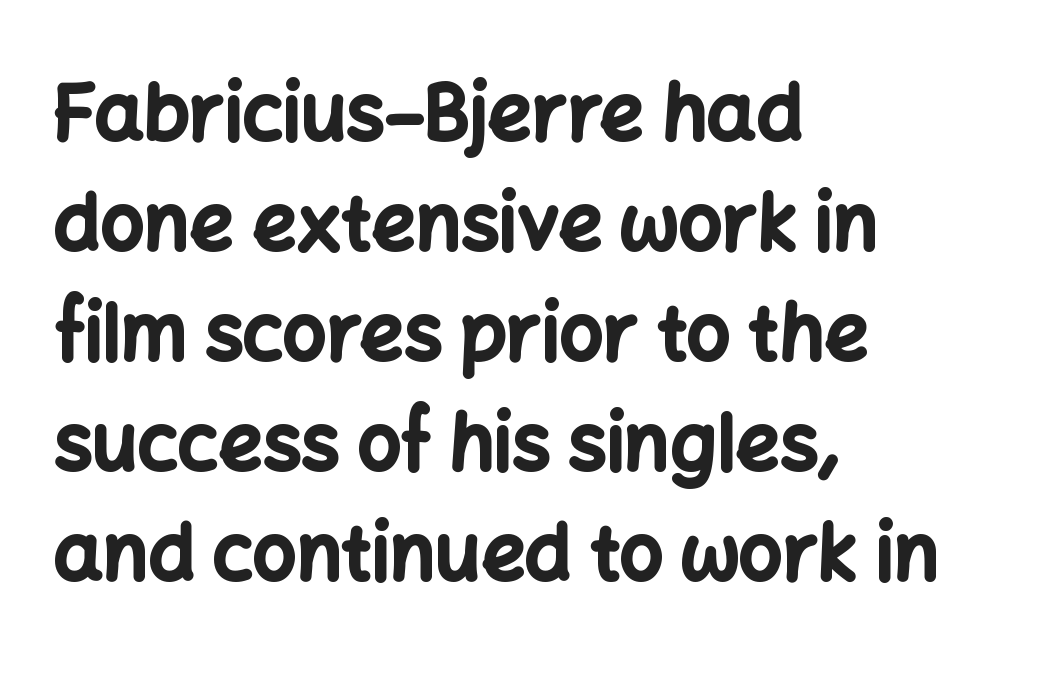
{"serif": "no", "italic": "no", "bold": "yes", "weight": "bold", "width": "normal", "stroke_contrast": "low", "x_height": "medium", "monospaced": "no", "underline": "no", "align": "left", "line_spacing": "normal", "line_spacing_ratio": 1.43, "letter_spacing": "normal", "letter_spacing_em": 0.0, "glyph_px": 77}
